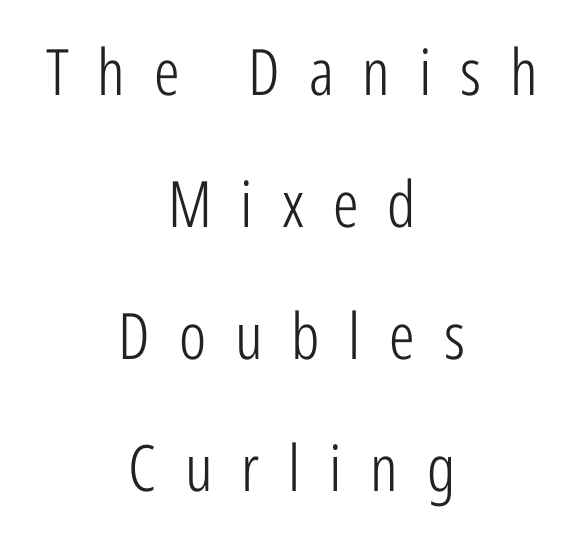
The image shows 64 px light, condensed sans-serif type, upright; set centered, loose line spacing (2.06x), unusually wide letter spacing (+0.45 em), not underlined; low stroke contrast and a medium x-height.
